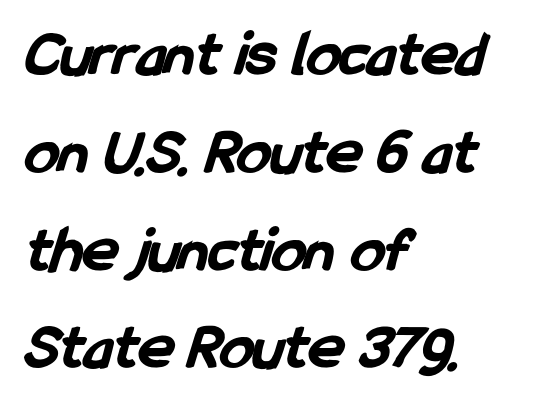
{"serif": "no", "bold": "yes", "weight": "bold", "width": "condensed", "stroke_contrast": "low", "x_height": "medium", "monospaced": "no", "underline": "no", "align": "left", "line_spacing": "normal", "line_spacing_ratio": 1.46, "letter_spacing": "normal", "letter_spacing_em": 0.0, "glyph_px": 67}
